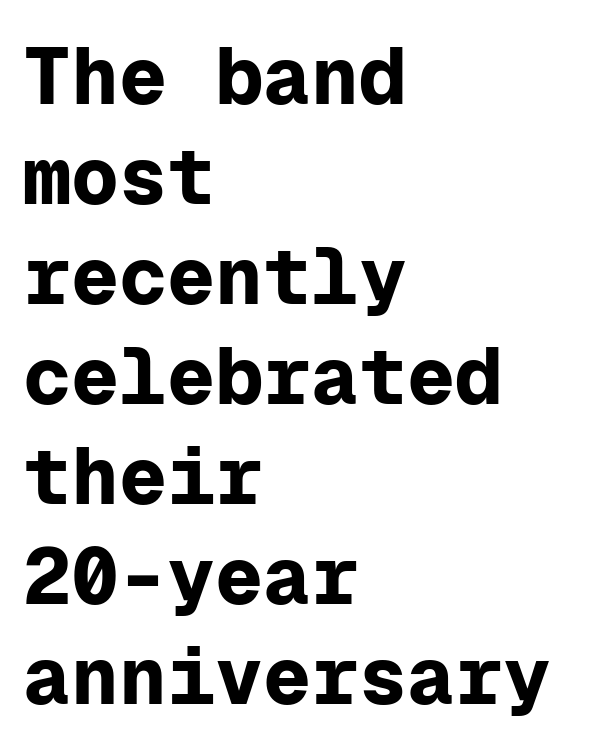
Q: Is the text bold? A: Yes.
Q: Is the text italic (slanted)? A: No, it is upright.
Q: Is the typeface a serif or a sans-serif typeface? A: Sans-serif.
Q: Is the text underlined? A: No.
Q: How is the paragraph aligned? A: Left-aligned.
Q: Is the spacing between letters normal or unusually wide? A: Normal.
Q: Is the spacing between lines tight, normal or loose? A: Normal.
Q: Width (condensed, normal, or wide)? A: Normal.
Q: Stroke contrast? A: Low.
Q: x-height? A: Medium.
Q: Monospaced? A: Yes.
